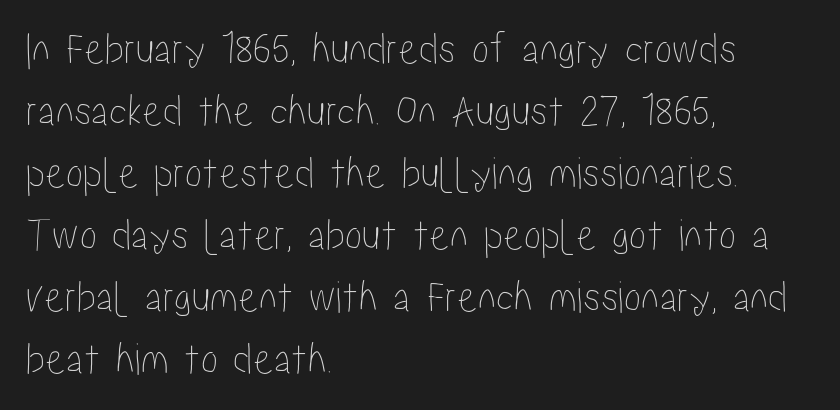
Q: Is the text italic (slanted)? A: No, it is upright.
Q: Is the text underlined? A: No.
Q: How is the paragraph aligned? A: Left-aligned.
Q: Is the spacing between letters normal or unusually wide? A: Normal.
Q: Is the spacing between lines tight, normal or loose? A: Normal.
Q: Width (condensed, normal, or wide)? A: Condensed.
Q: Stroke contrast? A: Low.
Q: x-height? A: Medium.
Q: Monospaced? A: No.
